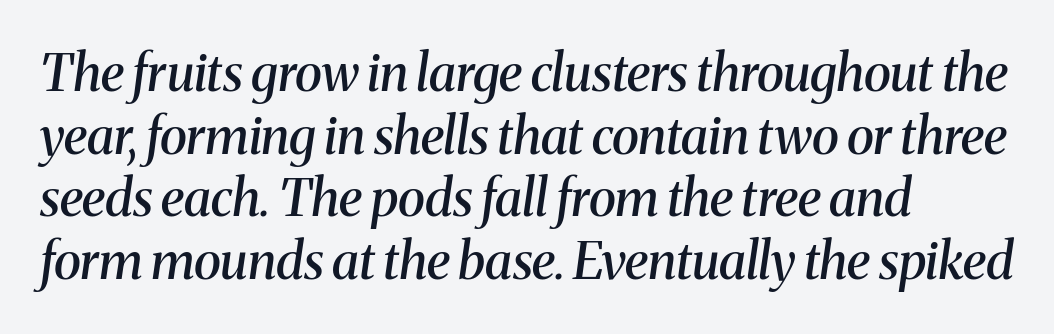
Which margin do the lines hug? The left one — the right edge is uneven. These lines carry some extra weight — a demibold, not a full bold. Classification — serif. Rendered with sloped, italic letterforms. Varying glyph widths throughout — classic text-font behaviour. Look at the tracking — it's just the regular setting, nothing added.
